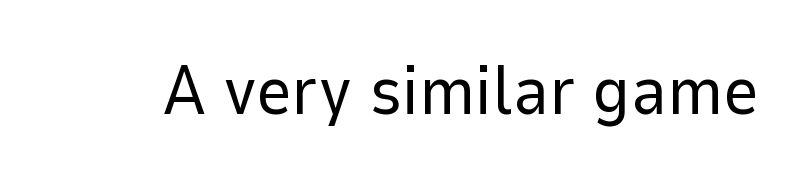
Bold? No — there's no thickening of the strokes. Words appear dense and cohesive because spacing is normal. Type without underlining. Nothing sits at the stroke ends, so this counts as sans-serif. This is the regular roman posture of the typeface. Think of a printed novel: that variable character pitch is what you see here.
